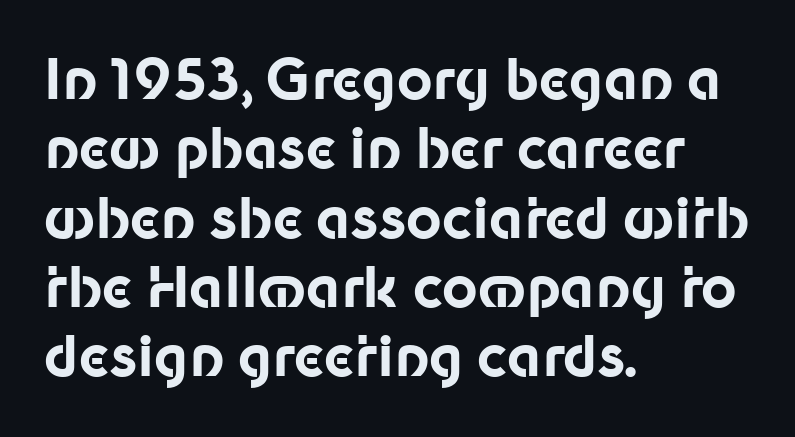
Is there much room between lines? A standard amount, neither cramped nor airy. Leftover space on each line is placed entirely after the last word. A typesetter would mark this as roman, not italic. Students, this is bold: see how much ink each stroke carries.
